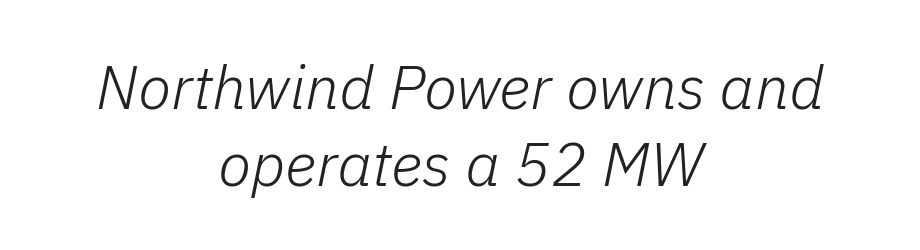
Q: Is the text bold? A: No.
Q: Is the text italic (slanted)? A: Yes, it leans right by about 11 degrees.
Q: Is the text underlined? A: No.
Q: How is the paragraph aligned? A: Centered.
Q: Is the spacing between letters normal or unusually wide? A: Normal.
Q: Is the spacing between lines tight, normal or loose? A: Normal.
Q: Width (condensed, normal, or wide)? A: Normal.
Q: Stroke contrast? A: Low.
Q: x-height? A: Medium.
Q: Monospaced? A: No.
